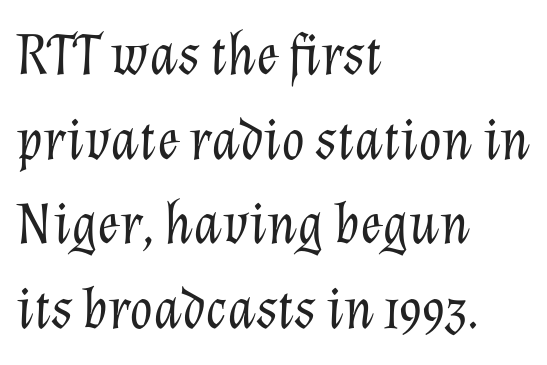
You could call the tracking neutral — neither tight nor loose. Heaviness? Minimal to ordinary, like unemphasized prose. A bare baseline throughout the passage. Where is the straight margin? On the left. How would I describe the line gaps? Plain and ordinary. This is oblique type, the kind used for emphasis or titles.
